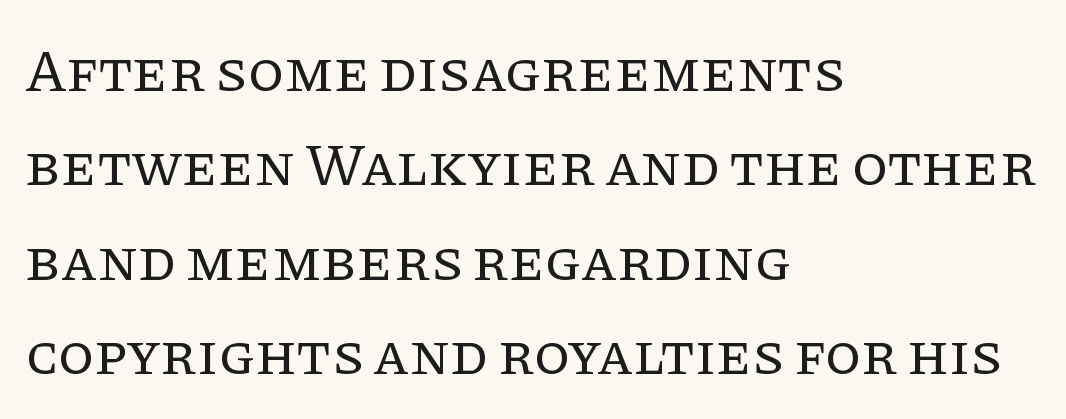
The image shows 59 px regular-weight serif type, upright; set left-aligned, normal line spacing (1.6x), normal letter spacing, not underlined; low stroke contrast and a large x-height.
